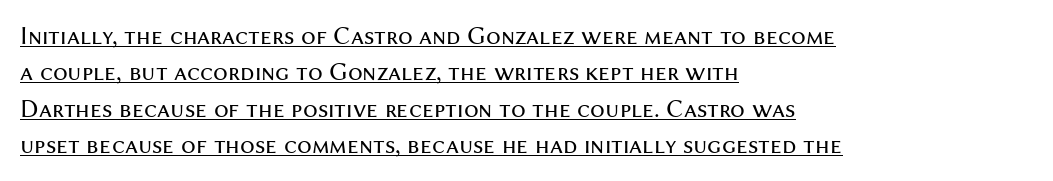
The image shows 26 px text type, upright; set left-aligned, normal line spacing (1.4x), normal letter spacing, underlined.
